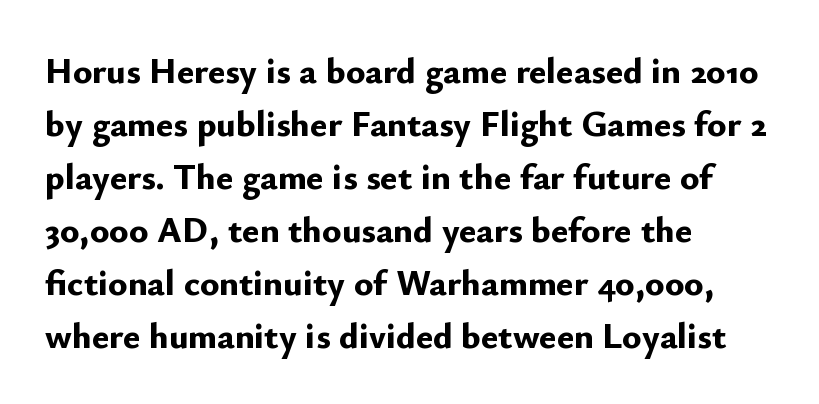
{"serif": "no", "italic": "no", "bold": "yes", "weight": "bold", "width": "normal", "stroke_contrast": "low", "x_height": "small", "monospaced": "no", "underline": "no", "align": "left", "line_spacing": "normal", "line_spacing_ratio": 1.47, "letter_spacing": "normal", "letter_spacing_em": 0.0, "glyph_px": 36}
